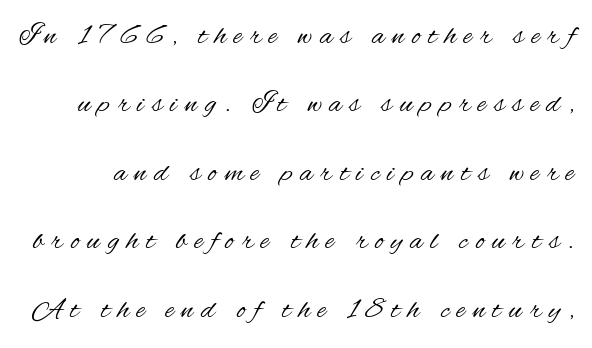
{"serif": "no", "bold": "no", "weight": "regular", "width": "condensed", "stroke_contrast": "medium", "x_height": "small", "monospaced": "no", "underline": "no", "line_spacing": "loose", "line_spacing_ratio": 2.28, "letter_spacing": "wide", "letter_spacing_em": 0.26, "glyph_px": 30}
